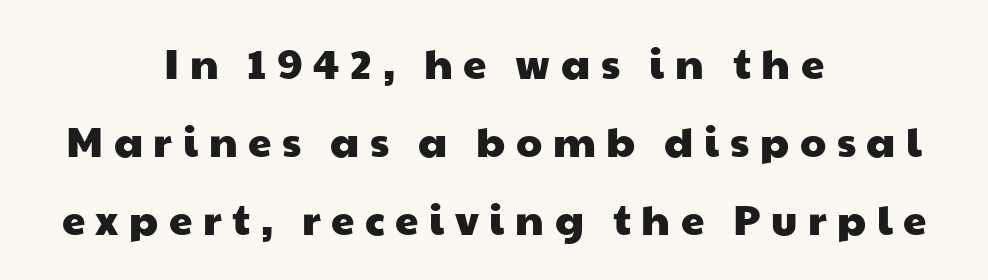
Does the copy run flush right? No — it is centered line by line. Is this a fixed-width face? No — the glyphs have proportional, varying widths. Type without underlining. The rendering shows plain stroke endings on the letterforms — a sans-serif design.
